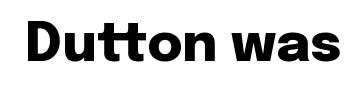
{"serif": "no", "italic": "no", "bold": "yes", "weight": "heavy", "width": "normal", "stroke_contrast": "low", "x_height": "medium", "monospaced": "no", "underline": "no", "letter_spacing": "normal", "letter_spacing_em": 0.0, "glyph_px": 54}
